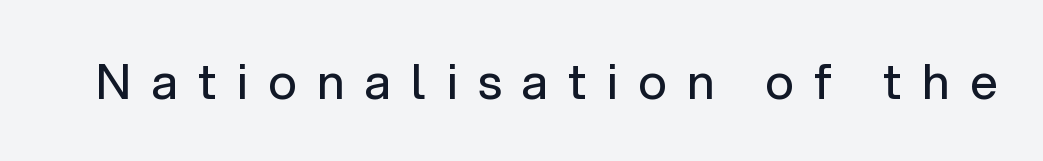
The image shows 49 px regular-weight sans-serif type, upright; set unusually wide letter spacing (+0.42 em), not underlined; low stroke contrast and a medium x-height.
